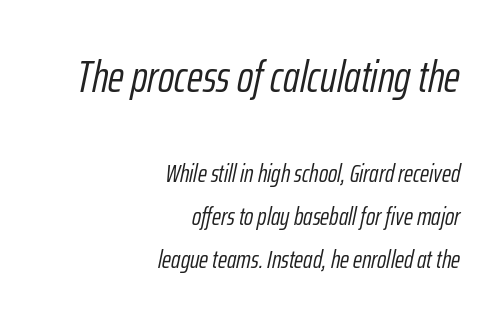
{"italic": "yes", "lean": "right", "slant_degrees": 12, "bold": "no", "weight": "light", "width": "condensed", "stroke_contrast": "low", "x_height": "medium", "monospaced": "no", "underline": "no", "align": "right", "line_spacing_ratio": 1.72, "letter_spacing": "normal", "letter_spacing_em": 0.0, "larger_block": "first", "size_ratio": 1.76, "glyph_px": 44}
